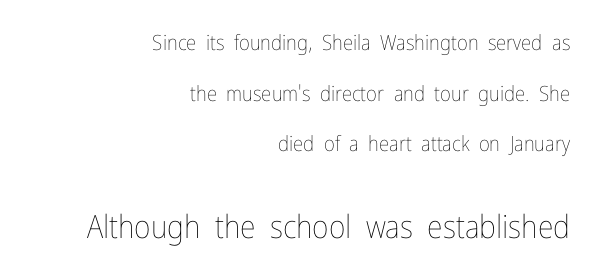
Is this a fixed-width face? No — the glyphs have proportional, varying widths. Stem width sits at or under what a default text font uses. Quick note: not italic, upright. These lines keep a tight, regular rhythm from letter to letter. These lines stack with their right ends in a neat column.
